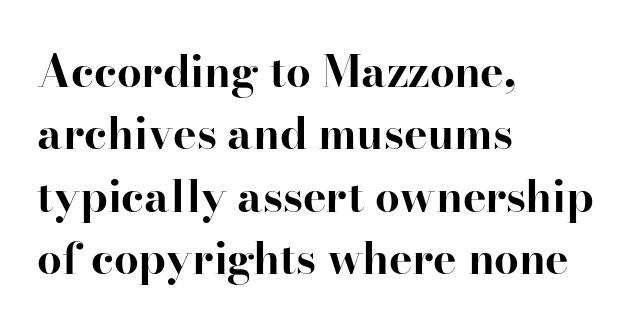
{"serif": "yes", "italic": "no", "bold": "yes", "weight": "bold", "width": "normal", "stroke_contrast": "high", "x_height": "small", "monospaced": "no", "underline": "no", "align": "left", "line_spacing": "normal", "line_spacing_ratio": 1.42, "letter_spacing": "normal", "letter_spacing_em": 0.0, "glyph_px": 44}
